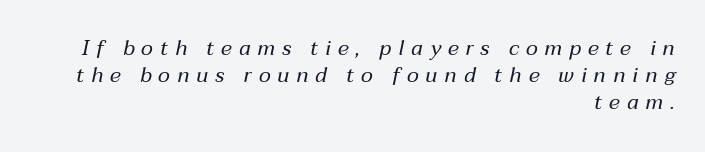
The image shows 21 px text type, italic (leaning right); set right-aligned, normal line spacing (1.29x), unusually wide letter spacing (+0.33 em), not underlined.
